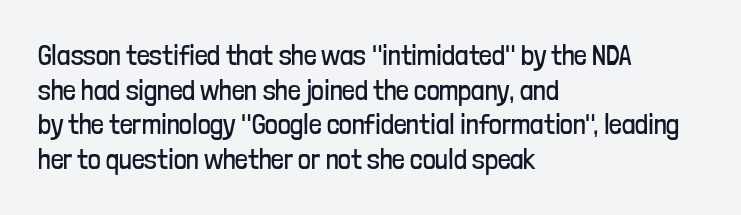
Anything drawn beneath the words? Only blank space. Note the varied advance widths — an 'i' is clearly narrower than an 'm'. Counters stay open thanks to moderate or lighter strokes. The type family on display is of the sans-serif kind.
